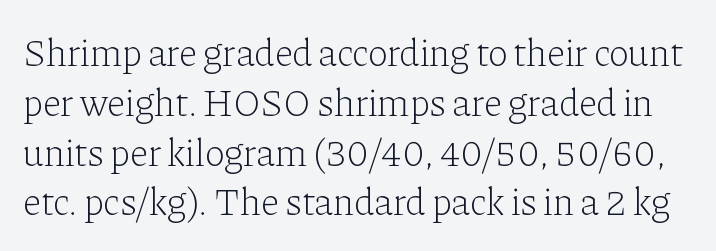
{"serif": "yes", "italic": "no", "bold": "no", "weight": "light", "width": "normal", "stroke_contrast": "low", "x_height": "medium", "monospaced": "no", "underline": "no", "line_spacing": "normal", "line_spacing_ratio": 1.31, "letter_spacing": "normal", "letter_spacing_em": 0.0, "glyph_px": 38}
